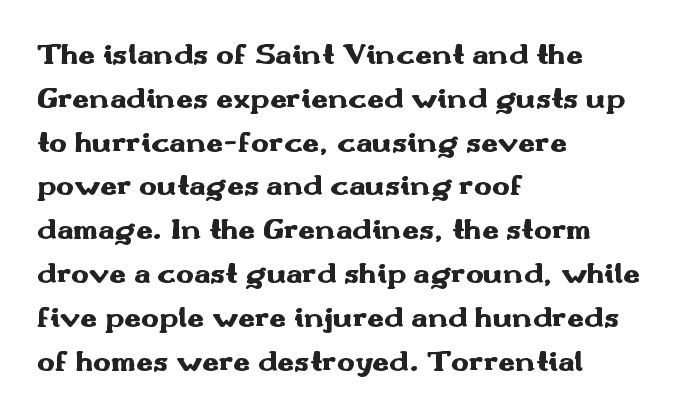
Q: Is the text bold? A: Yes.
Q: Is the text italic (slanted)? A: No, it is upright.
Q: Is the typeface a serif or a sans-serif typeface? A: Sans-serif.
Q: Is the text underlined? A: No.
Q: How is the paragraph aligned? A: Left-aligned.
Q: Is the spacing between letters normal or unusually wide? A: Normal.
Q: Is the spacing between lines tight, normal or loose? A: Normal.
Q: Width (condensed, normal, or wide)? A: Wide.
Q: Stroke contrast? A: Medium.
Q: x-height? A: Small.
Q: Monospaced? A: No.
